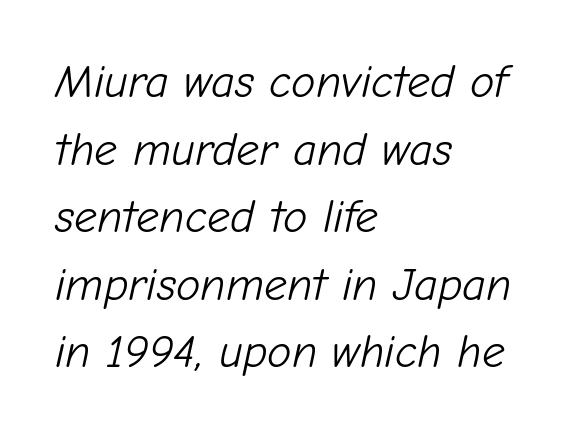
The vertical gap from one line to the next is medium. Here the designer chose a conventional face with non-uniform glyph widths. A quiet, ordinary-to-light weight characterises the typeface. Unmarked baselines from the first word to the last. The compositor pushed each line to the left boundary.
